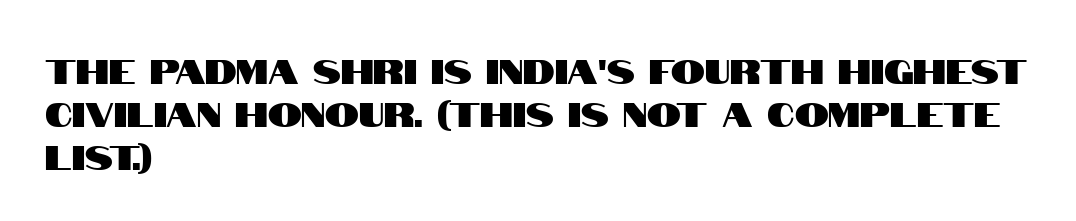
Q: Is the text italic (slanted)? A: No, it is upright.
Q: Is the typeface a serif or a sans-serif typeface? A: Sans-serif.
Q: Is the text underlined? A: No.
Q: How is the paragraph aligned? A: Left-aligned.
Q: Is the spacing between letters normal or unusually wide? A: Normal.
Q: Is the spacing between lines tight, normal or loose? A: Normal.
Q: Width (condensed, normal, or wide)? A: Condensed.
Q: Stroke contrast? A: High.
Q: x-height? A: Large.
Q: Monospaced? A: No.
